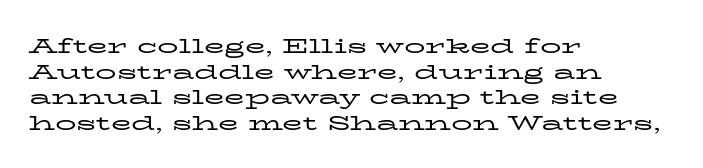
Does extra space separate the letters? No, they use regular spacing. The passage is arranged the way most books set body copy — flush left. The area under the type is left untouched. The face looks like a standard text weight, possibly lighter. Notice how the stems are strictly vertical — no italics here.
